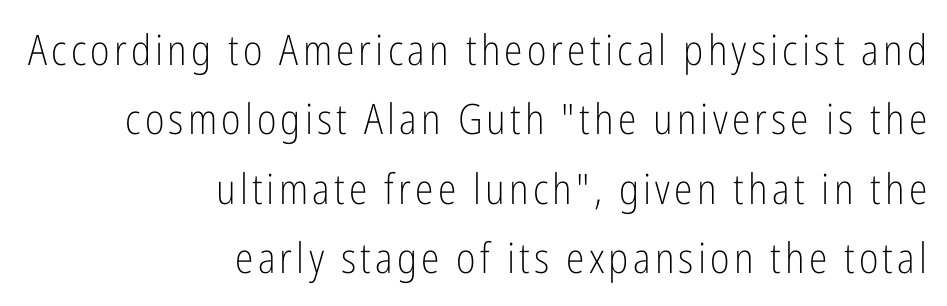
Q: Is the text bold? A: No.
Q: Is the text italic (slanted)? A: No, it is upright.
Q: Is the typeface a serif or a sans-serif typeface? A: Sans-serif.
Q: Is the text underlined? A: No.
Q: How is the paragraph aligned? A: Right-aligned.
Q: Is the spacing between lines tight, normal or loose? A: Normal.
Q: Width (condensed, normal, or wide)? A: Condensed.
Q: Stroke contrast? A: Low.
Q: x-height? A: Medium.
Q: Monospaced? A: No.
